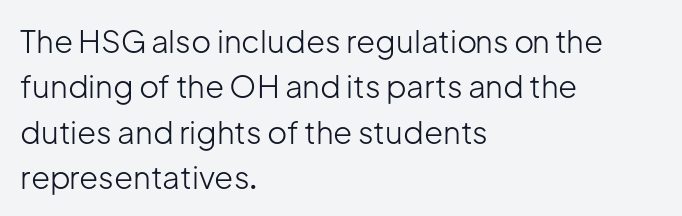
Q: Is the text bold? A: No.
Q: Is the text italic (slanted)? A: No, it is upright.
Q: Is the typeface a serif or a sans-serif typeface? A: Sans-serif.
Q: Is the text underlined? A: No.
Q: How is the paragraph aligned? A: Left-aligned.
Q: Is the spacing between letters normal or unusually wide? A: Normal.
Q: Is the spacing between lines tight, normal or loose? A: Normal.
Q: Width (condensed, normal, or wide)? A: Normal.
Q: Stroke contrast? A: Low.
Q: x-height? A: Medium.
Q: Monospaced? A: No.
